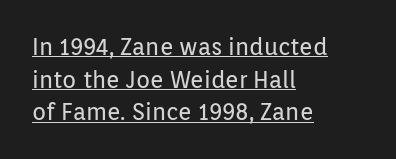
{"italic": "no", "bold": "no", "underline": "yes", "align": "left", "line_spacing": "normal", "line_spacing_ratio": 1.42, "letter_spacing": "normal", "letter_spacing_em": 0.0, "glyph_px": 23}
